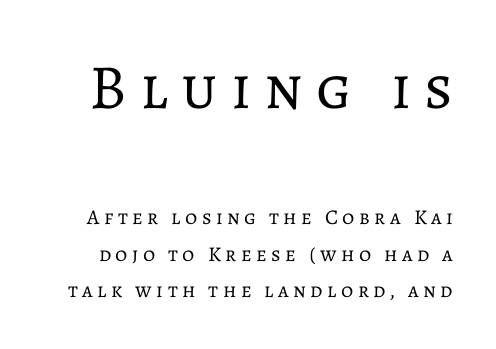
The passage shown begins with its larger block and ends with its smaller one. The foot of each line stays bare and open. Loose tracking; the words dissolve into strings of separated letters. Do the characters align in a grid? No, the font is proportional. Stroke thickness stays within the range of a standard reading face or lighter. The type sits square on the baseline with zero lean.
